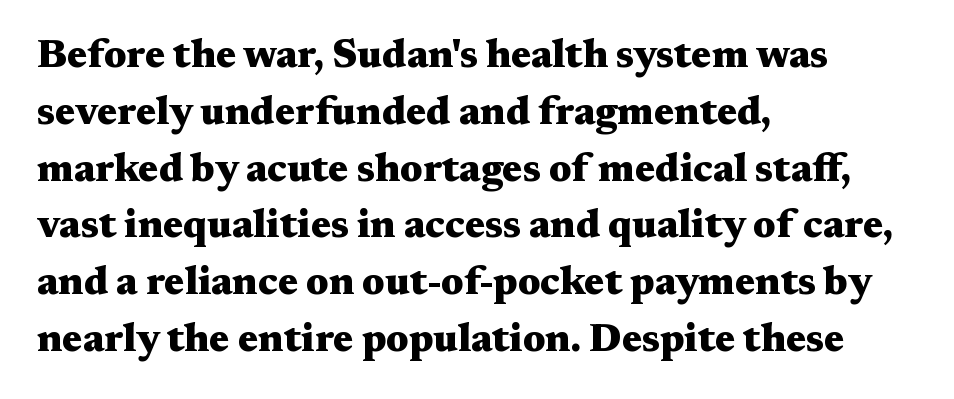
Q: Is the text bold? A: Yes.
Q: Is the text italic (slanted)? A: No, it is upright.
Q: Is the typeface a serif or a sans-serif typeface? A: Serif.
Q: Is the text underlined? A: No.
Q: How is the paragraph aligned? A: Left-aligned.
Q: Is the spacing between letters normal or unusually wide? A: Normal.
Q: Is the spacing between lines tight, normal or loose? A: Normal.
Q: Width (condensed, normal, or wide)? A: Wide.
Q: Stroke contrast? A: Medium.
Q: x-height? A: Medium.
Q: Monospaced? A: No.
